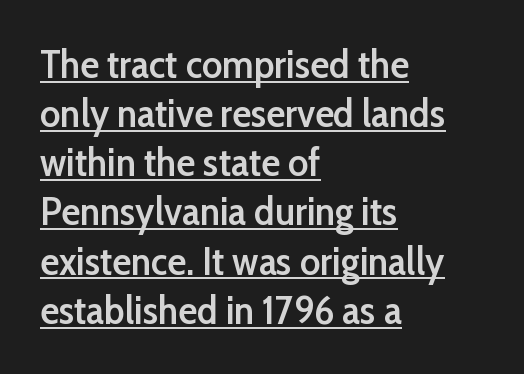
Q: Is the text bold? A: Semi-bold.
Q: Is the text italic (slanted)? A: No, it is upright.
Q: Is the typeface a serif or a sans-serif typeface? A: Sans-serif.
Q: Is the text underlined? A: Yes.
Q: How is the paragraph aligned? A: Left-aligned.
Q: Is the spacing between letters normal or unusually wide? A: Normal.
Q: Is the spacing between lines tight, normal or loose? A: Normal.
Q: Width (condensed, normal, or wide)? A: Normal.
Q: Stroke contrast? A: Low.
Q: x-height? A: Medium.
Q: Monospaced? A: No.
